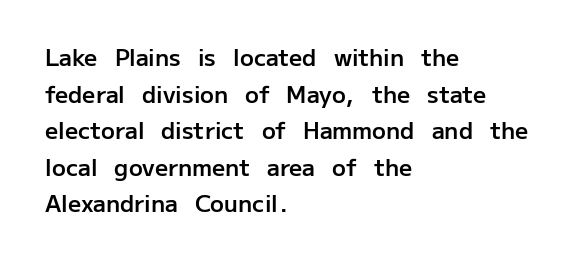
{"italic": "no", "bold": "semi", "underline": "no", "align": "left", "line_spacing": "normal", "line_spacing_ratio": 1.59, "letter_spacing": "normal", "letter_spacing_em": 0.0, "glyph_px": 23}
